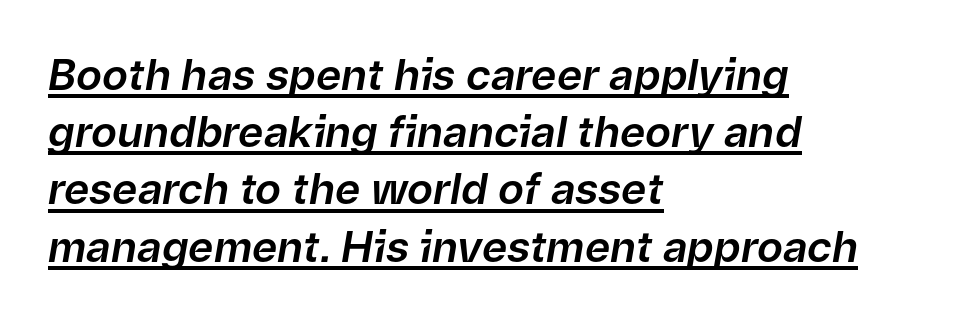
Q: Is the text italic (slanted)? A: Yes, it leans right by about 9 degrees.
Q: Is the text underlined? A: Yes.
Q: How is the paragraph aligned? A: Left-aligned.
Q: Is the spacing between letters normal or unusually wide? A: Normal.
Q: Is the spacing between lines tight, normal or loose? A: Normal.
Q: Width (condensed, normal, or wide)? A: Normal.
Q: Stroke contrast? A: Low.
Q: x-height? A: Medium.
Q: Monospaced? A: No.
